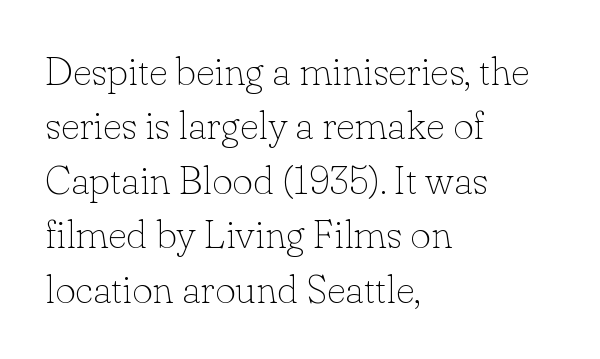
The designer went with a serif here, giving each stem small feet. Students, observe: this is what conventionally led text looks like. Standard letterfit; no display-style spreading of the glyphs. This sample has the flowing, uneven cadence of proportional lettering.
